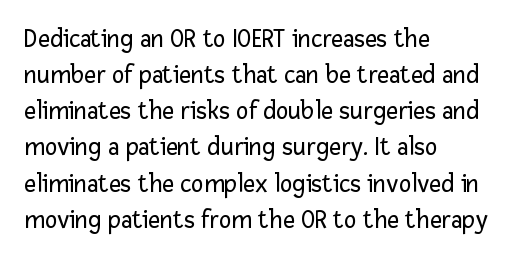
{"italic": "no", "bold": "no", "underline": "no", "align": "left", "line_spacing": "normal", "line_spacing_ratio": 1.39, "letter_spacing": "normal", "letter_spacing_em": 0.0, "glyph_px": 26}
